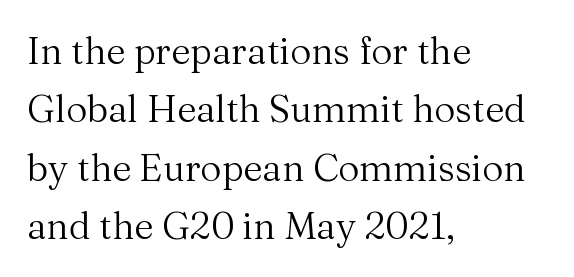
This sample has the flowing, uneven cadence of proportional lettering. Line beginnings align vertically; line endings do not. This is serif lettering, the kind often seen in printed books. The baseline area is clear. Vertically, the passage feels balanced, rows spaced as you'd expect.
